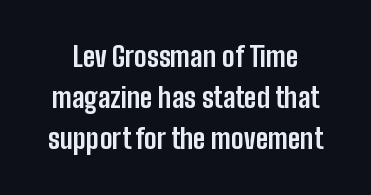
The type is set solid horizontally, with unmodified tracking. Upright lettering throughout. Thick stems and heavy bowls — unmistakably bold. The foot of each line stays bare and open. Successive baselines arrive at the customary interval.
